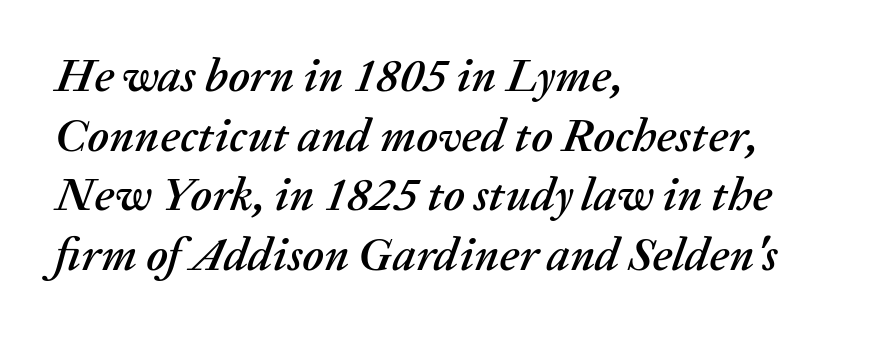
{"italic": "yes", "lean": "right", "slant_degrees": 20, "width": "normal", "stroke_contrast": "medium", "x_height": "medium", "monospaced": "no", "underline": "no", "align": "left", "line_spacing": "normal", "line_spacing_ratio": 1.27, "letter_spacing": "normal", "letter_spacing_em": 0.0, "glyph_px": 47}
